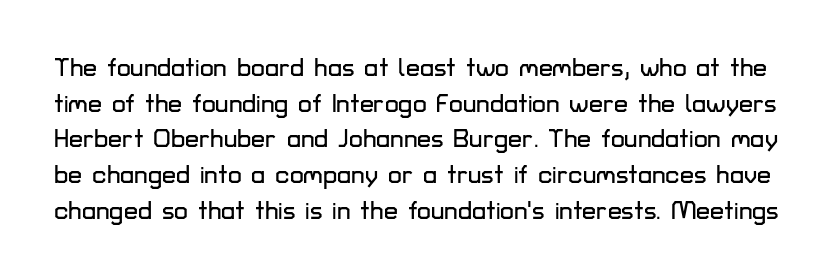
{"italic": "no", "underline": "no", "line_spacing": "normal", "line_spacing_ratio": 1.43, "letter_spacing": "normal", "letter_spacing_em": 0.0, "glyph_px": 25}
